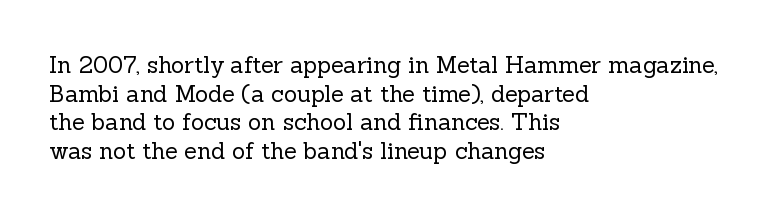
{"italic": "no", "bold": "no", "underline": "no", "align": "left", "line_spacing_ratio": 1.24, "letter_spacing": "normal", "letter_spacing_em": 0.0, "glyph_px": 23}
